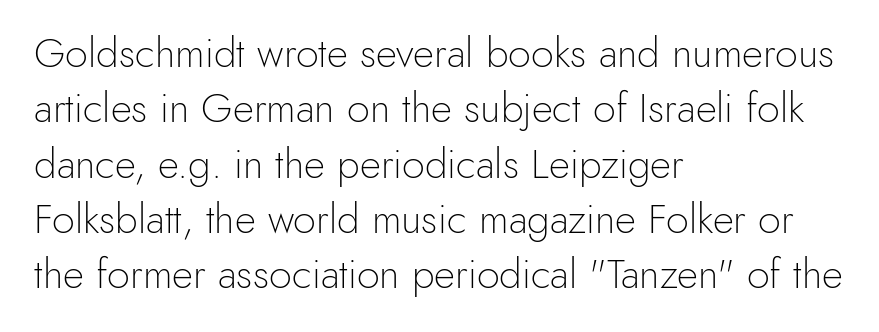
{"serif": "no", "italic": "no", "bold": "no", "weight": "light", "width": "normal", "x_height": "small", "monospaced": "no", "underline": "no", "align": "left", "line_spacing": "normal", "line_spacing_ratio": 1.35, "letter_spacing": "normal", "letter_spacing_em": 0.0, "glyph_px": 41}
